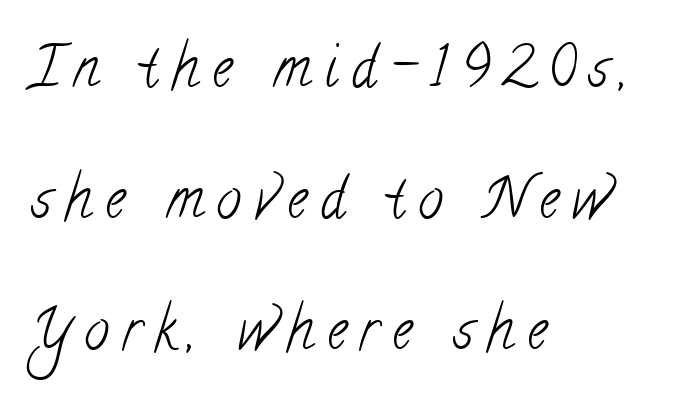
Q: Is the text bold? A: No.
Q: Is the text underlined? A: No.
Q: How is the paragraph aligned? A: Left-aligned.
Q: Is the spacing between letters normal or unusually wide? A: Unusually wide.
Q: Is the spacing between lines tight, normal or loose? A: Loose.
Q: Width (condensed, normal, or wide)? A: Condensed.
Q: Stroke contrast? A: Low.
Q: x-height? A: Small.
Q: Monospaced? A: No.
